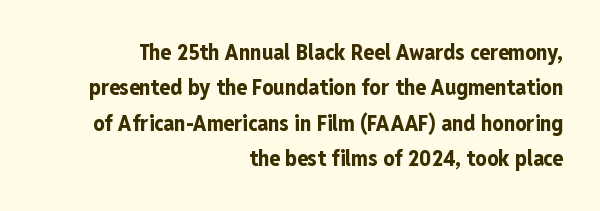
The image shows 22 px bold type, upright; set right-aligned, normal line spacing (1.61x), normal letter spacing, not underlined.
